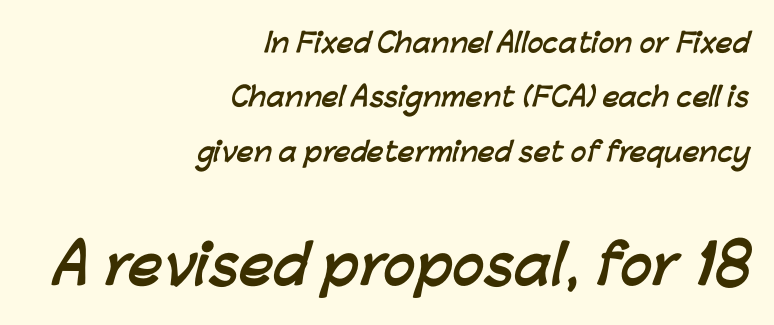
Q: Is the text bold? A: Yes.
Q: Is the typeface a serif or a sans-serif typeface? A: Sans-serif.
Q: Is the text underlined? A: No.
Q: How is the paragraph aligned? A: Right-aligned.
Q: Is the spacing between letters normal or unusually wide? A: Normal.
Q: Is the spacing between lines tight, normal or loose? A: Loose.
Q: Which block of text is set in a larger size, the first (top) or the second (bottom)? A: The second (bottom) one.
Q: Width (condensed, normal, or wide)? A: Normal.
Q: Stroke contrast? A: Low.
Q: x-height? A: Medium.
Q: Monospaced? A: No.
